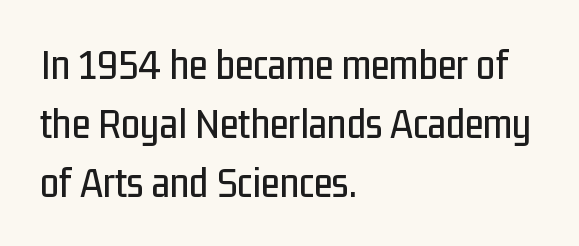
Quick note: not italic, upright. I'd call this a sans setting — the letters go barefoot. The letterforms sit shoulder to shoulder at normal distance. Successive baselines arrive at the customary interval. Each line starts at the same left margin while the right side varies. The passage shown is typed in a proportional face where columns would drift.
